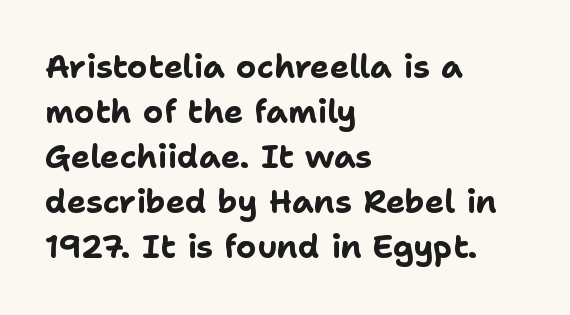
The image shows 32 px bold sans-serif type, upright; set left-aligned, normal line spacing (1.41x), normal letter spacing, not underlined; low stroke contrast and a medium x-height.
